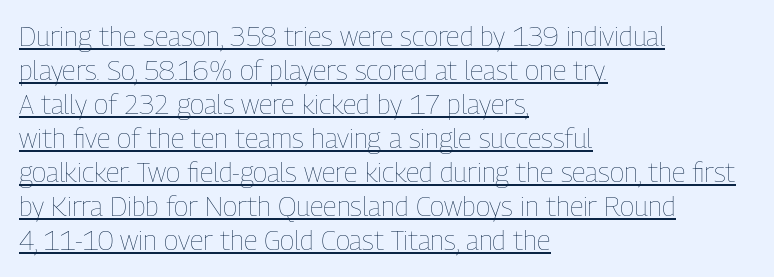
{"italic": "no", "bold": "no", "underline": "yes", "align": "left", "line_spacing": "normal", "line_spacing_ratio": 1.26, "letter_spacing": "normal", "letter_spacing_em": 0.0, "glyph_px": 27}
